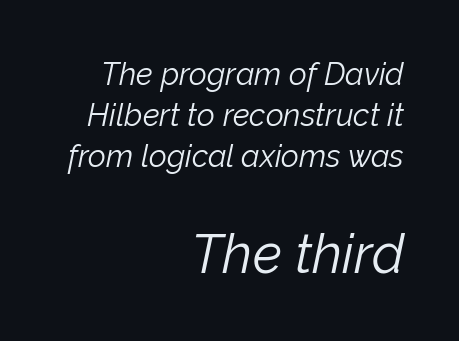
{"italic": "yes", "lean": "right", "slant_degrees": 12, "bold": "no", "weight": "light", "width": "normal", "stroke_contrast": "low", "x_height": "medium", "monospaced": "no", "underline": "no", "align": "right", "line_spacing": "normal", "line_spacing_ratio": 1.33, "letter_spacing": "normal", "letter_spacing_em": 0.0, "larger_block": "second", "size_ratio": 1.74, "glyph_px": 54}
